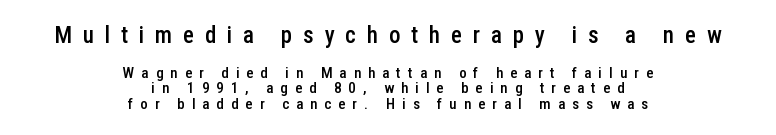
The image shows 23 px text type, upright; set centered, tight line spacing (1.05x), unusually wide letter spacing (+0.47 em), not underlined; the first (top) block is 1.53x larger.
